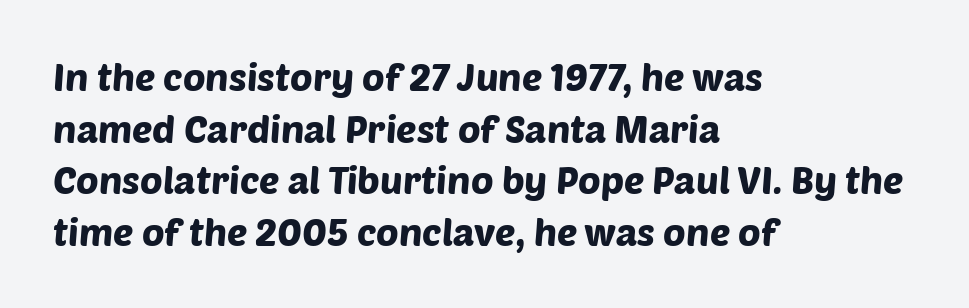
The image shows 38 px sans-serif type; set left-aligned, normal line spacing (1.36x), normal letter spacing, not underlined; low stroke contrast and a large x-height.
